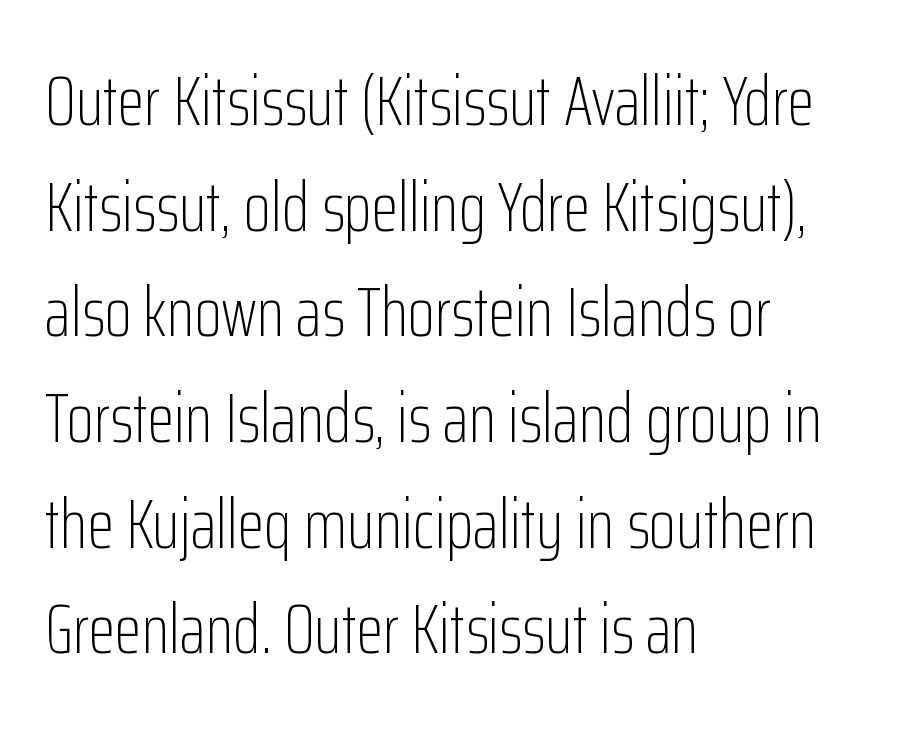
The image shows 70 px light, condensed sans-serif type, upright; set left-aligned, normal line spacing (1.51x), normal letter spacing, not underlined; low stroke contrast and a medium x-height.
